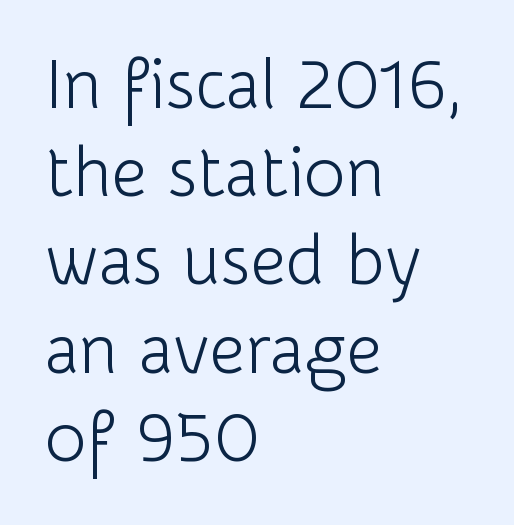
Q: Is the text bold? A: No.
Q: Is the text italic (slanted)? A: No, it is upright.
Q: Is the typeface a serif or a sans-serif typeface? A: Sans-serif.
Q: Is the text underlined? A: No.
Q: How is the paragraph aligned? A: Left-aligned.
Q: Is the spacing between letters normal or unusually wide? A: Normal.
Q: Is the spacing between lines tight, normal or loose? A: Normal.
Q: Width (condensed, normal, or wide)? A: Normal.
Q: Stroke contrast? A: Low.
Q: x-height? A: Medium.
Q: Monospaced? A: No.
